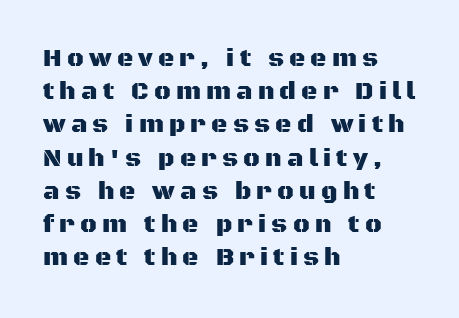
{"italic": "no", "underline": "no", "align": "left", "line_spacing": "normal", "line_spacing_ratio": 1.33, "letter_spacing": "wide", "letter_spacing_em": 0.21, "glyph_px": 25}
